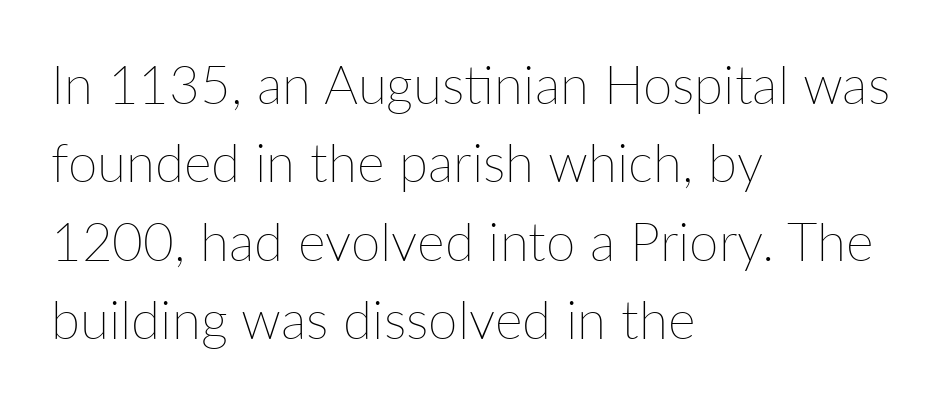
Q: Is the text bold? A: No.
Q: Is the text italic (slanted)? A: No, it is upright.
Q: Is the text underlined? A: No.
Q: How is the paragraph aligned? A: Left-aligned.
Q: Is the spacing between letters normal or unusually wide? A: Normal.
Q: Is the spacing between lines tight, normal or loose? A: Normal.
Q: Width (condensed, normal, or wide)? A: Normal.
Q: Stroke contrast? A: Low.
Q: x-height? A: Medium.
Q: Monospaced? A: No.
